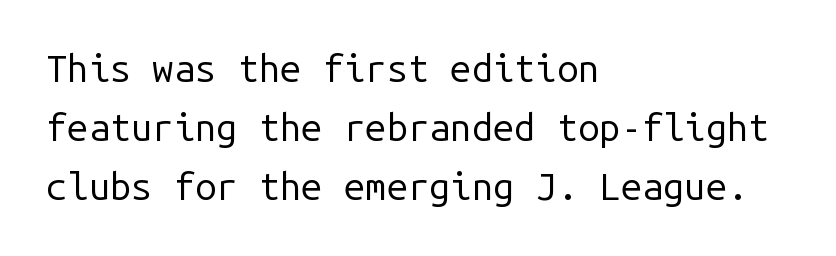
Each row of text sits above clean, open space. Left-aligned paragraph, ragged on the right. Look at the bottom of the vertical strokes: they stop flat, with no serifs. Is this a fixed-width face? Yes — each glyph sits in an identical cell.
